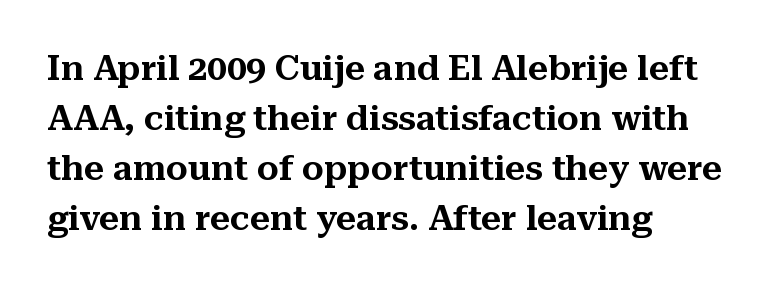
Glyph-to-glyph distance matches everyday printed text. Stroke terminals: seriffed. Type without underlining. Line spacing here is normal.
